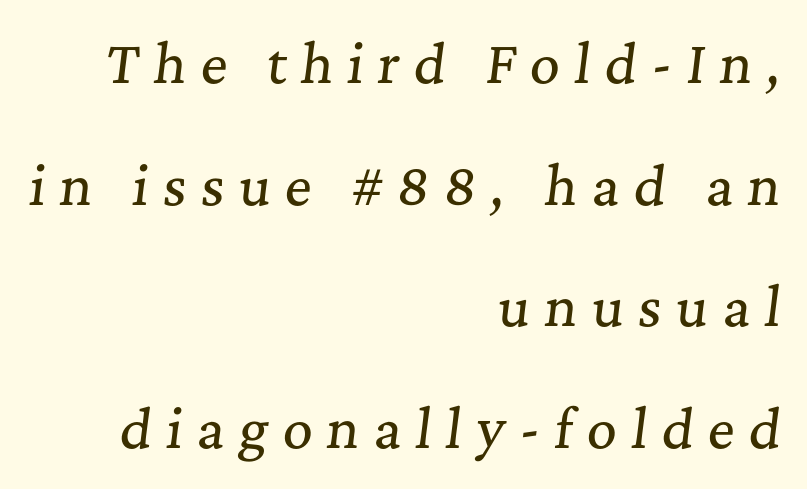
Spacing verdict: proportional, widths tailored to each character. Notice how the passage keeps a crisp vertical edge on the right only. It's the slanting kind of type. The type is letterspaced generously, with wide tracking. The zone under the glyphs is completely vacant.
